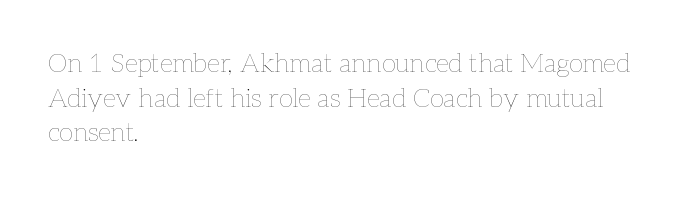
No chunkiness to these letters — they're not bold. A classic flush-left, rag-right setting is used for this passage. One glance says typical: line gaps are just what's usual. The letters sit at their default tracking, neither squeezed nor spread.
